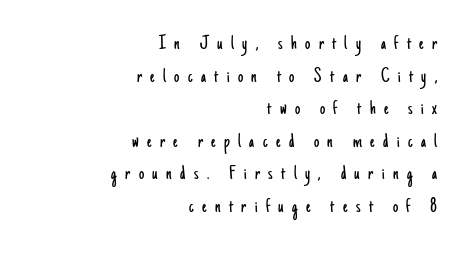
Q: Is the text bold? A: No.
Q: Is the text italic (slanted)? A: No, it is upright.
Q: Is the text underlined? A: No.
Q: How is the paragraph aligned? A: Right-aligned.
Q: Is the spacing between letters normal or unusually wide? A: Unusually wide.
Q: Is the spacing between lines tight, normal or loose? A: Normal.
